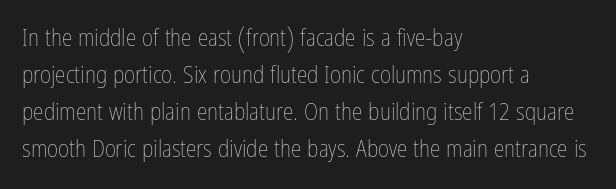
{"italic": "no", "bold": "no", "underline": "no", "align": "left", "line_spacing": "normal", "line_spacing_ratio": 1.54, "letter_spacing": "normal", "letter_spacing_em": 0.0, "glyph_px": 24}
